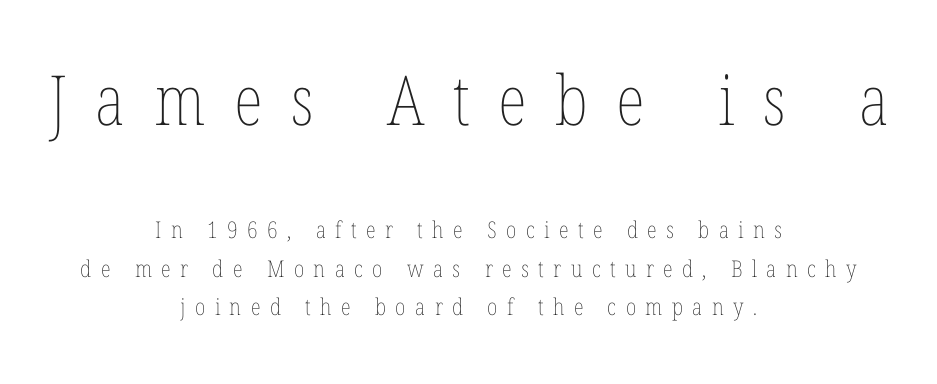
Q: Is the text bold? A: No.
Q: Is the text italic (slanted)? A: No, it is upright.
Q: Is the text underlined? A: No.
Q: How is the paragraph aligned? A: Centered.
Q: Is the spacing between letters normal or unusually wide? A: Unusually wide.
Q: Is the spacing between lines tight, normal or loose? A: Normal.
Q: Which block of text is set in a larger size, the first (top) or the second (bottom)? A: The first (top) one.
Q: Width (condensed, normal, or wide)? A: Condensed.
Q: Stroke contrast? A: Low.
Q: x-height? A: Medium.
Q: Monospaced? A: No.
